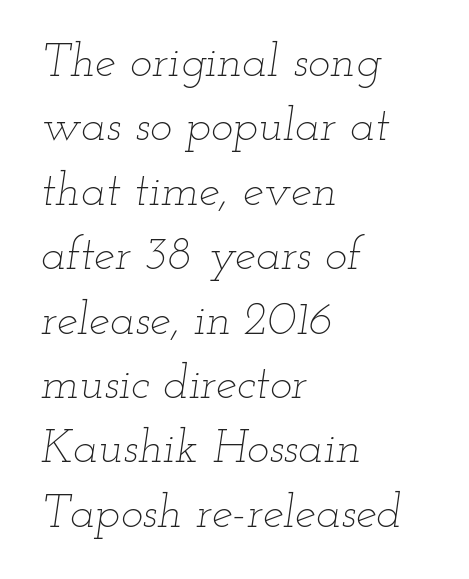
Successive baselines arrive at the customary interval. Each letter keeps its own natural width here, so spacing adapts to shape. You can tell it's italic because the verticals aren't actually vertical. Unmarked baselines from the first word to the last. This rendering leaves character spacing at its baseline value. The lines in this sample share a left origin and differ only in where they stop.
